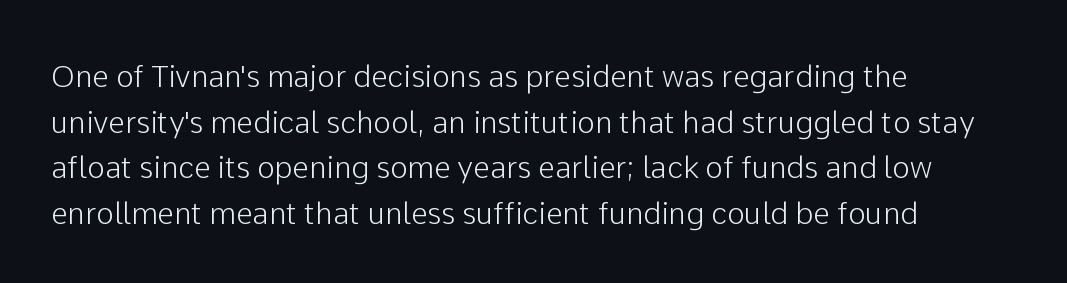
The image shows 30 px sans-serif type, upright; set left-aligned, normal line spacing (1.52x), normal letter spacing, not underlined; low stroke contrast and a medium x-height.
